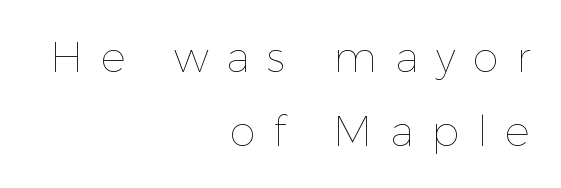
The typesetting does not lean heavy: it is not bold. Is the block centered? No — it sits flush against the right margin. It's the straight-up-and-down kind of type. Spacing between characters has been opened up far beyond the box default.
